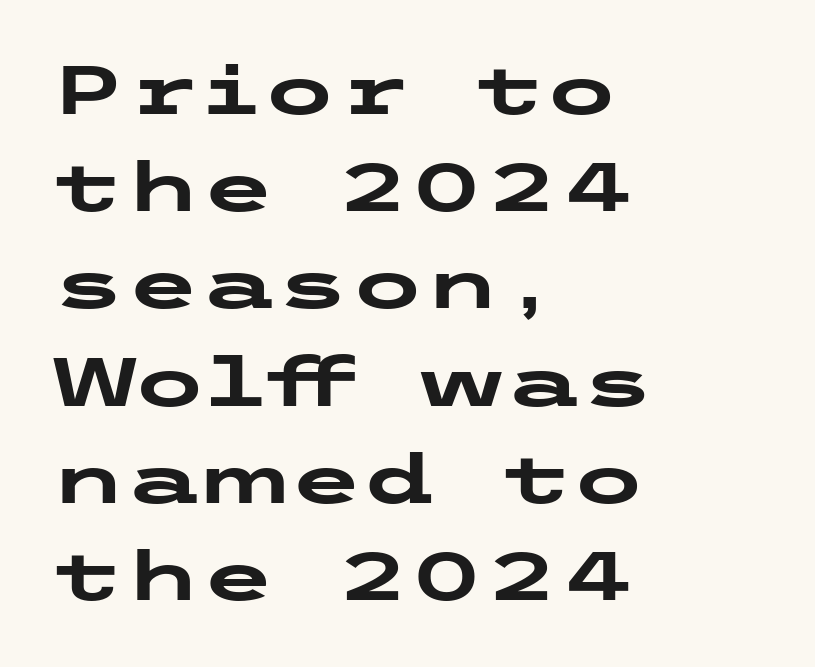
Q: Is the text bold? A: Yes.
Q: Is the text italic (slanted)? A: No, it is upright.
Q: Is the typeface a serif or a sans-serif typeface? A: Sans-serif.
Q: Is the text underlined? A: No.
Q: How is the paragraph aligned? A: Left-aligned.
Q: Is the spacing between letters normal or unusually wide? A: Normal.
Q: Is the spacing between lines tight, normal or loose? A: Normal.
Q: Width (condensed, normal, or wide)? A: Wide.
Q: Stroke contrast? A: Low.
Q: x-height? A: Medium.
